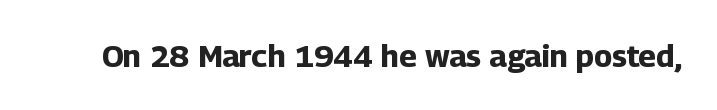
The image shows 31 px bold sans-serif type, upright; set normal letter spacing, not underlined; low stroke contrast and a medium x-height.
